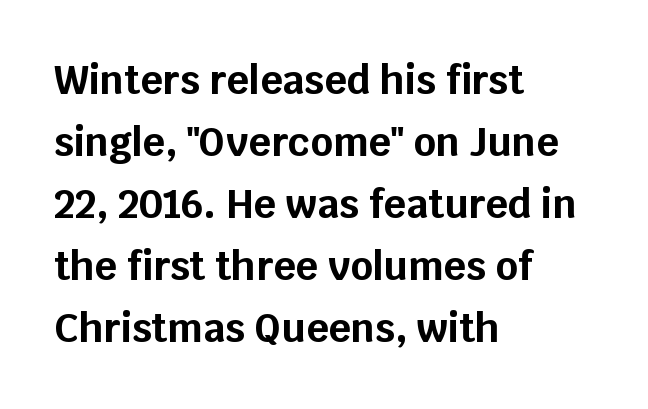
{"serif": "no", "italic": "no", "bold": "yes", "weight": "bold", "width": "normal", "stroke_contrast": "low", "x_height": "large", "monospaced": "no", "underline": "no", "align": "left", "line_spacing": "normal", "line_spacing_ratio": 1.59, "letter_spacing": "normal", "letter_spacing_em": 0.0, "glyph_px": 39}
